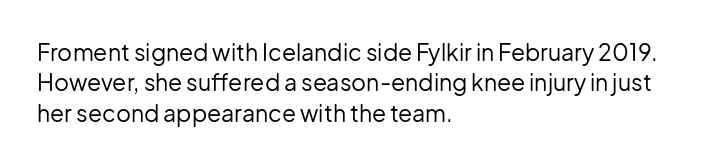
Q: Is the text bold? A: No.
Q: Is the text italic (slanted)? A: No, it is upright.
Q: Is the text underlined? A: No.
Q: How is the paragraph aligned? A: Left-aligned.
Q: Is the spacing between letters normal or unusually wide? A: Normal.
Q: Is the spacing between lines tight, normal or loose? A: Normal.
